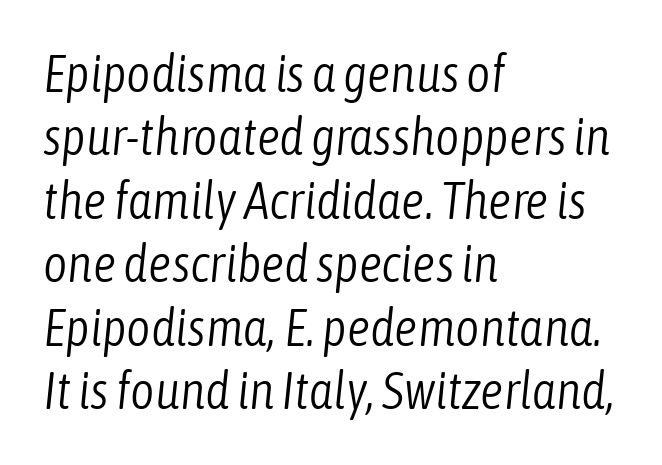
The image shows 52 px light, condensed type, italic (leaning right); set left-aligned, line spacing 1.22x, normal letter spacing, not underlined; low stroke contrast and a medium x-height.
